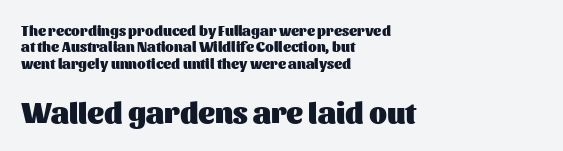
Q: Is the text bold? A: Yes.
Q: Is the text italic (slanted)? A: No, it is upright.
Q: Is the typeface a serif or a sans-serif typeface? A: Sans-serif.
Q: Is the text underlined? A: No.
Q: How is the paragraph aligned? A: Left-aligned.
Q: Is the spacing between letters normal or unusually wide? A: Normal.
Q: Which block of text is set in a larger size, the first (top) or the second (bottom)? A: The second (bottom) one.
Q: Width (condensed, normal, or wide)? A: Normal.
Q: Stroke contrast? A: Medium.
Q: x-height? A: Medium.
Q: Monospaced? A: No.
